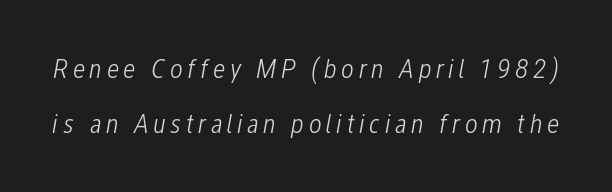
Q: Is the text bold? A: No.
Q: Is the text italic (slanted)? A: Yes, it leans right by about 12 degrees.
Q: Is the text underlined? A: No.
Q: Is the spacing between lines tight, normal or loose? A: Loose.
Q: Width (condensed, normal, or wide)? A: Condensed.
Q: Stroke contrast? A: Low.
Q: x-height? A: Medium.
Q: Monospaced? A: No.
